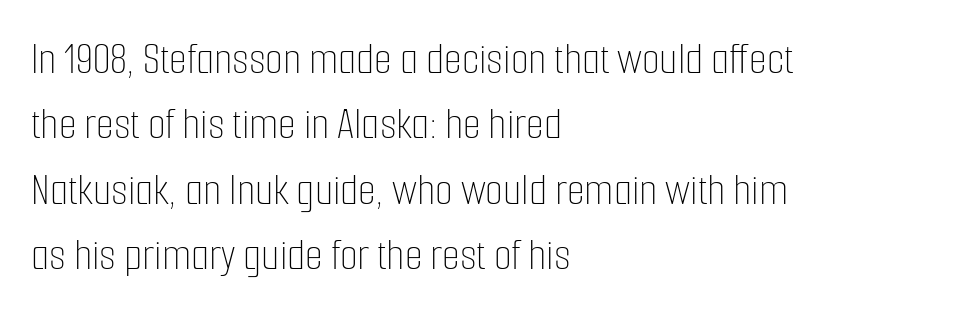
Q: Is the text bold? A: No.
Q: Is the text italic (slanted)? A: No, it is upright.
Q: Is the text underlined? A: No.
Q: How is the paragraph aligned? A: Left-aligned.
Q: Is the spacing between letters normal or unusually wide? A: Normal.
Q: Is the spacing between lines tight, normal or loose? A: Normal.
Q: Width (condensed, normal, or wide)? A: Condensed.
Q: Stroke contrast? A: Low.
Q: x-height? A: Medium.
Q: Monospaced? A: No.
